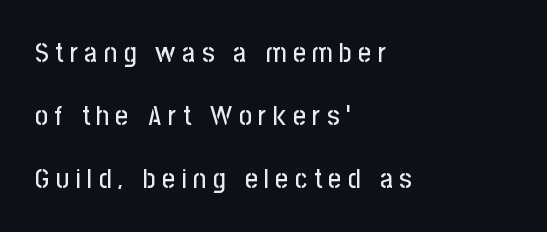
Proportional: the letters do not fall into vertical columns. The typography opts for an upright posture over an oblique one. Tracking value appears strongly positive — letters spread wide. Interline gaps are noticeably wide in this sample.
